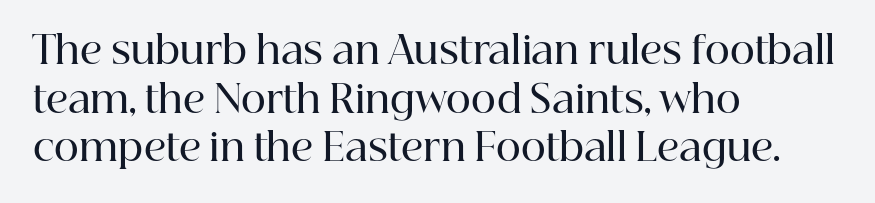
{"serif": "yes", "italic": "no", "bold": "semi", "weight": "semibold", "width": "normal", "stroke_contrast": "high", "x_height": "medium", "monospaced": "no", "underline": "no", "align": "left", "line_spacing": "normal", "line_spacing_ratio": 1.28, "letter_spacing": "normal", "letter_spacing_em": 0.0, "glyph_px": 38}
